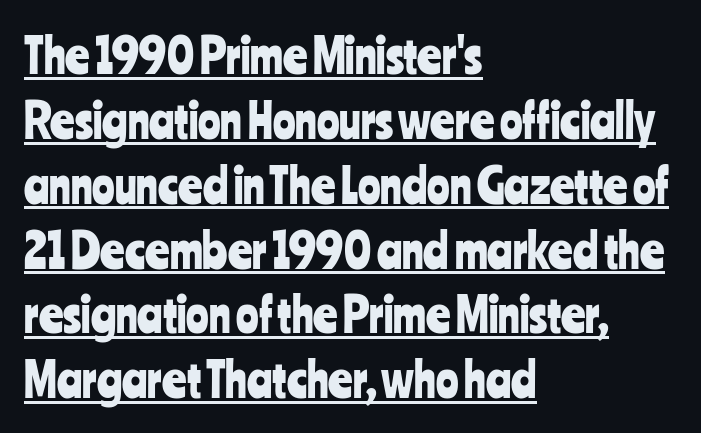
The image shows 47 px condensed sans-serif type, upright; set left-aligned, normal line spacing (1.38x), normal letter spacing, underlined; low stroke contrast and a medium x-height.
